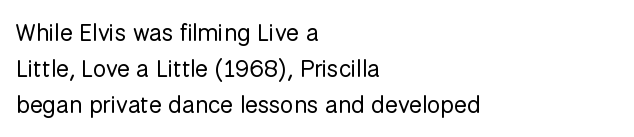
{"italic": "no", "bold": "no", "underline": "no", "align": "left", "line_spacing": "normal", "line_spacing_ratio": 1.5, "letter_spacing": "normal", "letter_spacing_em": 0.0, "glyph_px": 24}
